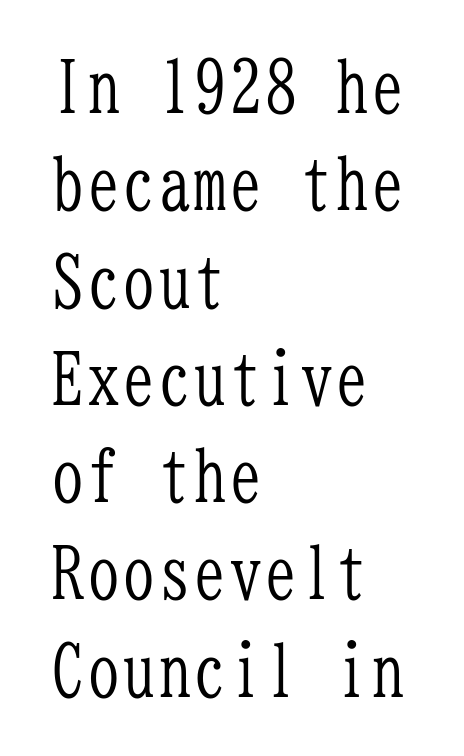
Q: Is the text bold? A: No.
Q: Is the text italic (slanted)? A: No, it is upright.
Q: Is the typeface a serif or a sans-serif typeface? A: Serif.
Q: Is the text underlined? A: No.
Q: How is the paragraph aligned? A: Left-aligned.
Q: Is the spacing between letters normal or unusually wide? A: Normal.
Q: Is the spacing between lines tight, normal or loose? A: Normal.
Q: Width (condensed, normal, or wide)? A: Condensed.
Q: Stroke contrast? A: Low.
Q: x-height? A: Medium.
Q: Monospaced? A: Yes.
